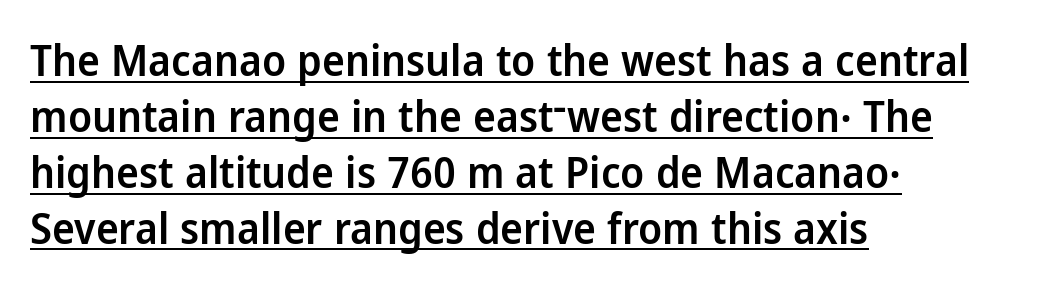
Character widths vary here, with narrow letters taking less room than wide ones. Ordinary non-slanted type is in use. You can see a thin bar hugging the bottom of the glyphs. The typeface chosen for these lines omits serifs.
